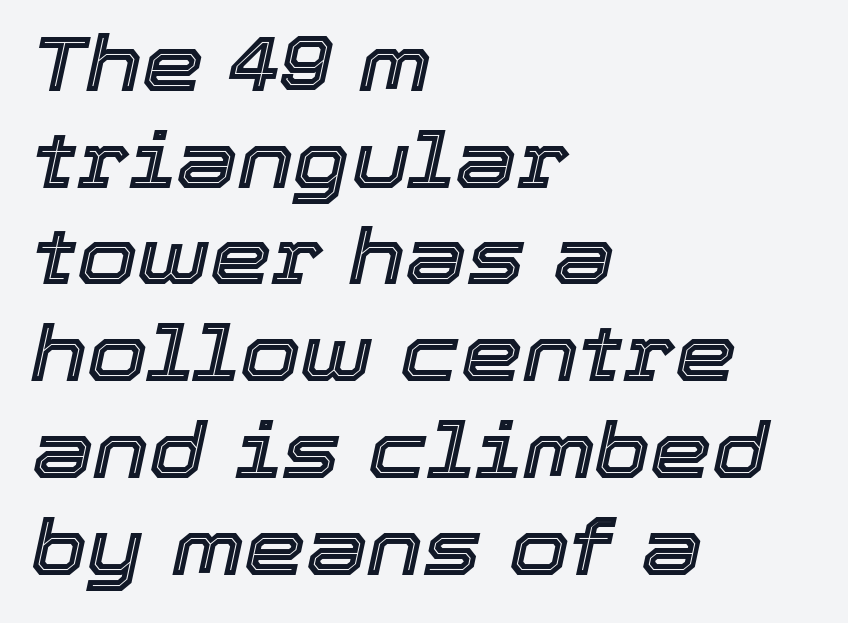
The image shows 78 px text type, italic (leaning right); set left-aligned, line spacing 1.24x, normal letter spacing, not underlined; a medium x-height.
